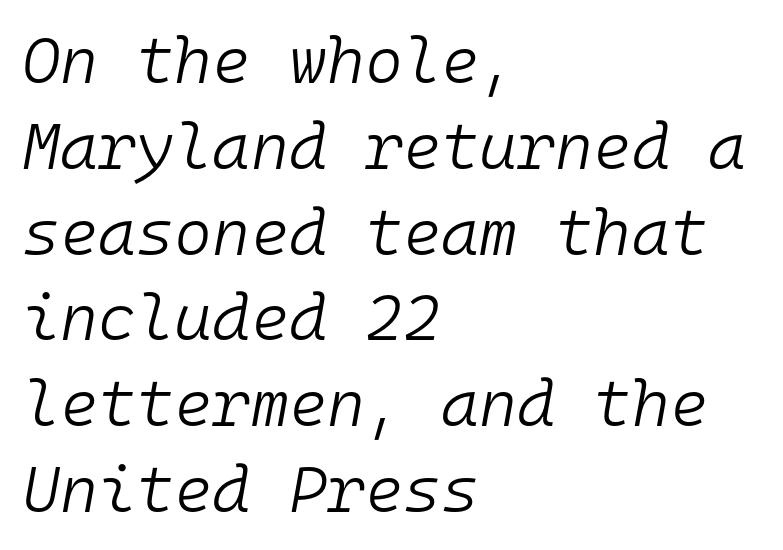
Q: Is the text bold? A: No.
Q: Is the text italic (slanted)? A: Yes, it leans right by about 10 degrees.
Q: Is the text underlined? A: No.
Q: How is the paragraph aligned? A: Left-aligned.
Q: Is the spacing between letters normal or unusually wide? A: Normal.
Q: Is the spacing between lines tight, normal or loose? A: Normal.
Q: Width (condensed, normal, or wide)? A: Normal.
Q: Stroke contrast? A: Low.
Q: x-height? A: Medium.
Q: Monospaced? A: Yes.
